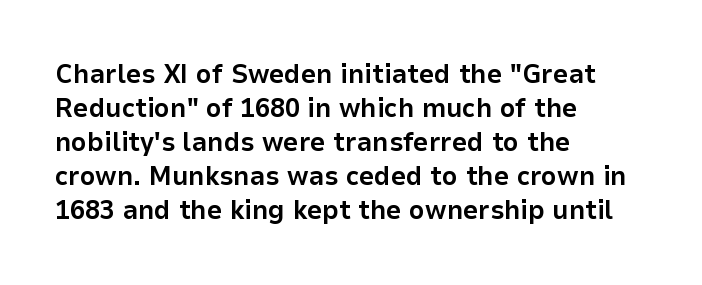
Q: Is the text bold? A: Yes.
Q: Is the text italic (slanted)? A: No, it is upright.
Q: Is the text underlined? A: No.
Q: How is the paragraph aligned? A: Left-aligned.
Q: Is the spacing between letters normal or unusually wide? A: Normal.
Q: Is the spacing between lines tight, normal or loose? A: Normal.
